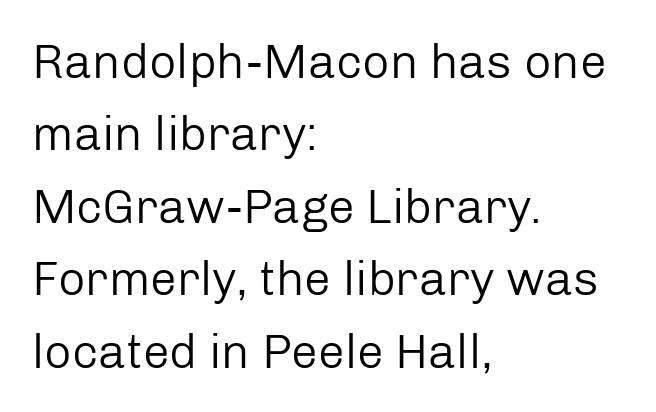
{"serif": "no", "italic": "no", "bold": "no", "weight": "regular", "width": "normal", "stroke_contrast": "low", "x_height": "medium", "monospaced": "no", "underline": "no", "align": "left", "line_spacing": "normal", "line_spacing_ratio": 1.51, "letter_spacing": "normal", "letter_spacing_em": 0.0, "glyph_px": 48}
